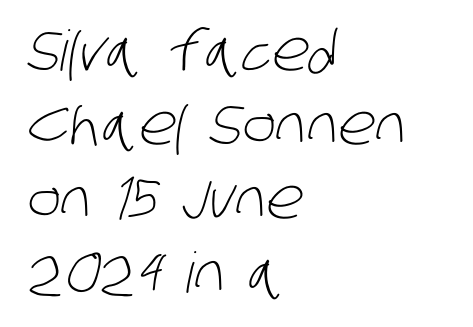
Descender tails drop into unmarked territory. Words appear dense and cohesive because spacing is normal. Normally led — the rows are evenly, conventionally spaced. This sample uses a sans-serif face. Proportional: the letters do not fall into vertical columns. Summary of weight: not heavy and not bold.
